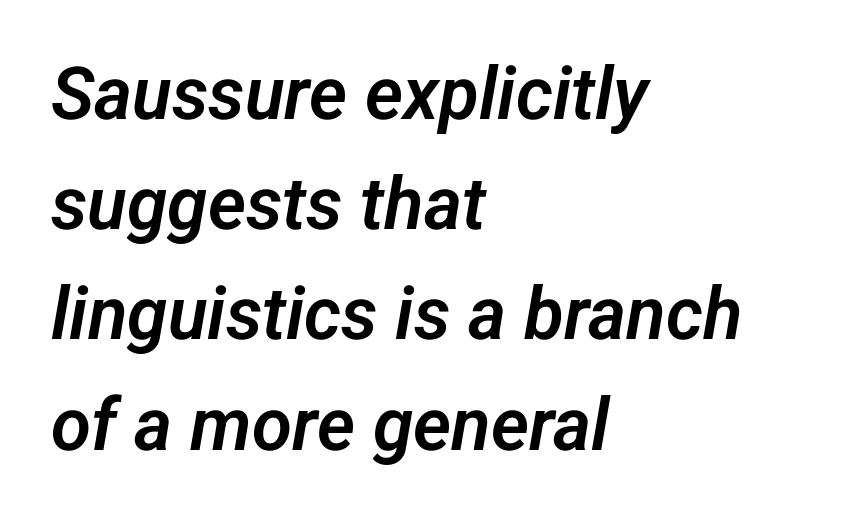
{"serif": "no", "width": "normal", "stroke_contrast": "low", "x_height": "medium", "monospaced": "no", "underline": "no", "align": "left", "line_spacing": "normal", "line_spacing_ratio": 1.51, "letter_spacing": "normal", "letter_spacing_em": 0.0, "glyph_px": 73}
